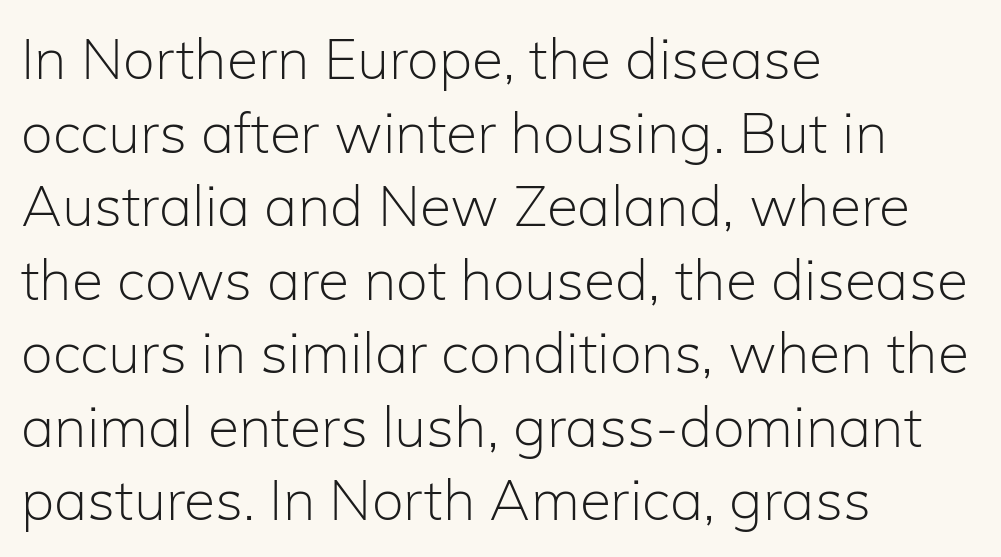
To sum up the face: it is a sans, with no serifs. Glance below the letters and you will spot only blank space. The typeface has the unassuming heft of standard copy or less. Note the varied advance widths — an 'i' is clearly narrower than an 'm'. The passage shown has conventional tracking throughout. One-word summary of the alignment: left.
